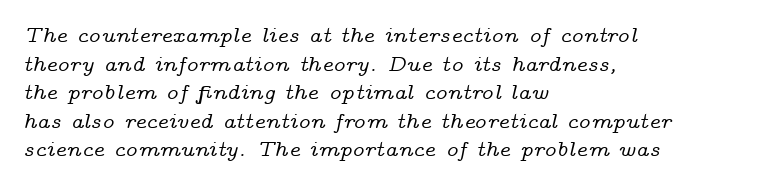
Letters rest on an invisible, unmarked baseline. You could call the tracking neutral — neither tight nor loose. The face used here has a pronounced slope to its letters. Quick note: interline space is typical. The rendering anchors every line to the left-hand side.
